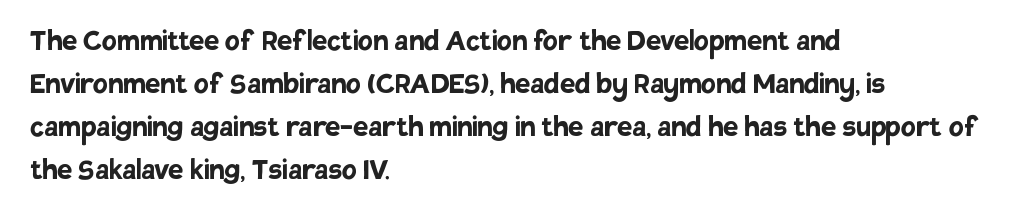
{"serif": "no", "italic": "no", "bold": "yes", "weight": "semibold", "width": "normal", "stroke_contrast": "low", "x_height": "large", "monospaced": "no", "underline": "no", "align": "left", "line_spacing": "normal", "line_spacing_ratio": 1.26, "letter_spacing": "normal", "letter_spacing_em": 0.0, "glyph_px": 34}
